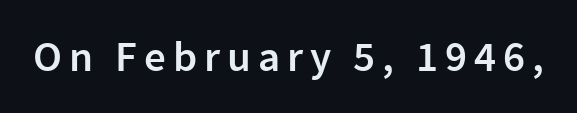
Q: Is the text bold? A: Semi-bold.
Q: Is the text italic (slanted)? A: No, it is upright.
Q: Is the typeface a serif or a sans-serif typeface? A: Sans-serif.
Q: Is the text underlined? A: No.
Q: Width (condensed, normal, or wide)? A: Normal.
Q: Stroke contrast? A: Low.
Q: x-height? A: Medium.
Q: Monospaced? A: No.
